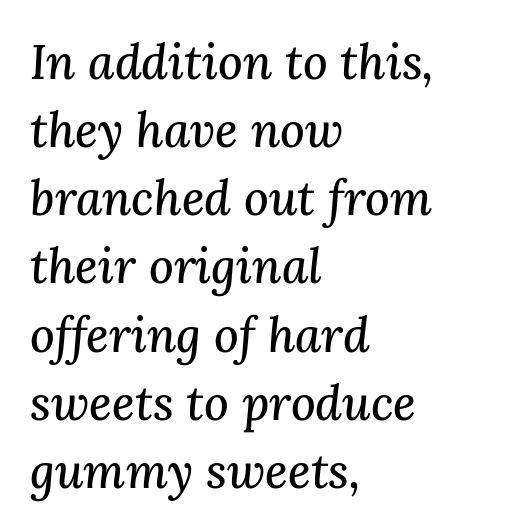
{"serif": "yes", "italic": "yes", "lean": "right", "slant_degrees": 3, "width": "normal", "stroke_contrast": "medium", "x_height": "medium", "monospaced": "no", "underline": "no", "align": "left", "line_spacing": "normal", "line_spacing_ratio": 1.42, "letter_spacing": "normal", "letter_spacing_em": 0.0, "glyph_px": 48}
